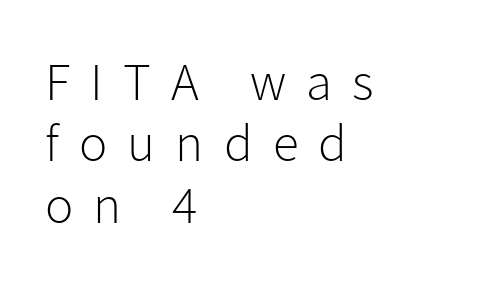
{"serif": "no", "italic": "no", "bold": "no", "weight": "light", "width": "normal", "stroke_contrast": "low", "x_height": "medium", "monospaced": "no", "underline": "no", "align": "left", "line_spacing_ratio": 1.16, "letter_spacing": "wide", "letter_spacing_em": 0.38, "glyph_px": 53}
